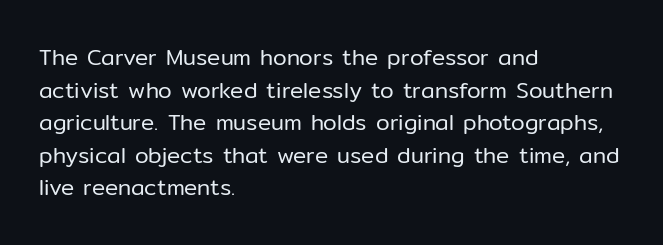
{"italic": "no", "bold": "no", "underline": "no", "align": "left", "line_spacing": "normal", "line_spacing_ratio": 1.48, "letter_spacing": "normal", "letter_spacing_em": 0.0, "glyph_px": 22}
